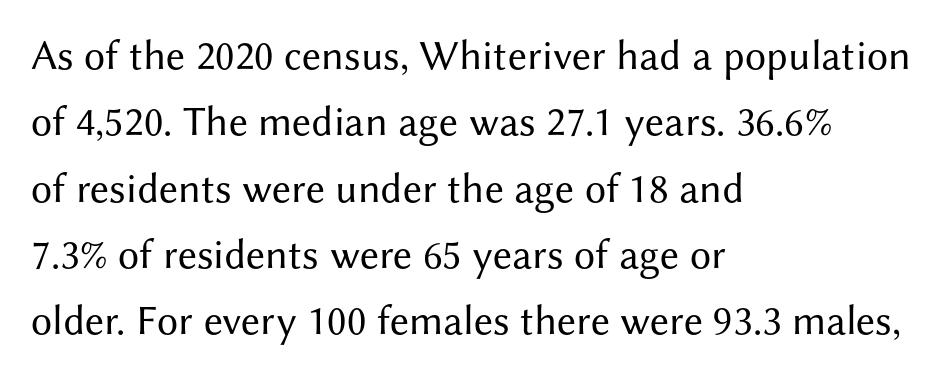
{"serif": "no", "italic": "no", "bold": "no", "weight": "regular", "width": "normal", "stroke_contrast": "medium", "x_height": "medium", "monospaced": "no", "underline": "no", "align": "left", "line_spacing": "normal", "line_spacing_ratio": 1.58, "letter_spacing": "normal", "letter_spacing_em": 0.0, "glyph_px": 42}
